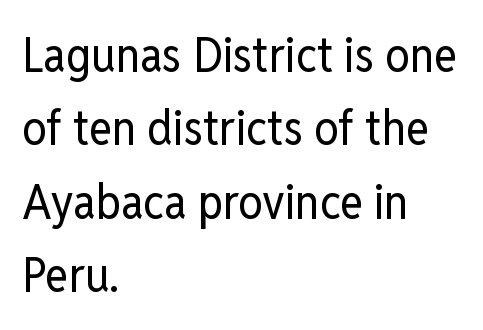
Q: Is the text bold? A: No.
Q: Is the text italic (slanted)? A: No, it is upright.
Q: Is the typeface a serif or a sans-serif typeface? A: Sans-serif.
Q: Is the text underlined? A: No.
Q: How is the paragraph aligned? A: Left-aligned.
Q: Is the spacing between letters normal or unusually wide? A: Normal.
Q: Is the spacing between lines tight, normal or loose? A: Normal.
Q: Width (condensed, normal, or wide)? A: Condensed.
Q: Stroke contrast? A: Low.
Q: x-height? A: Medium.
Q: Monospaced? A: No.
